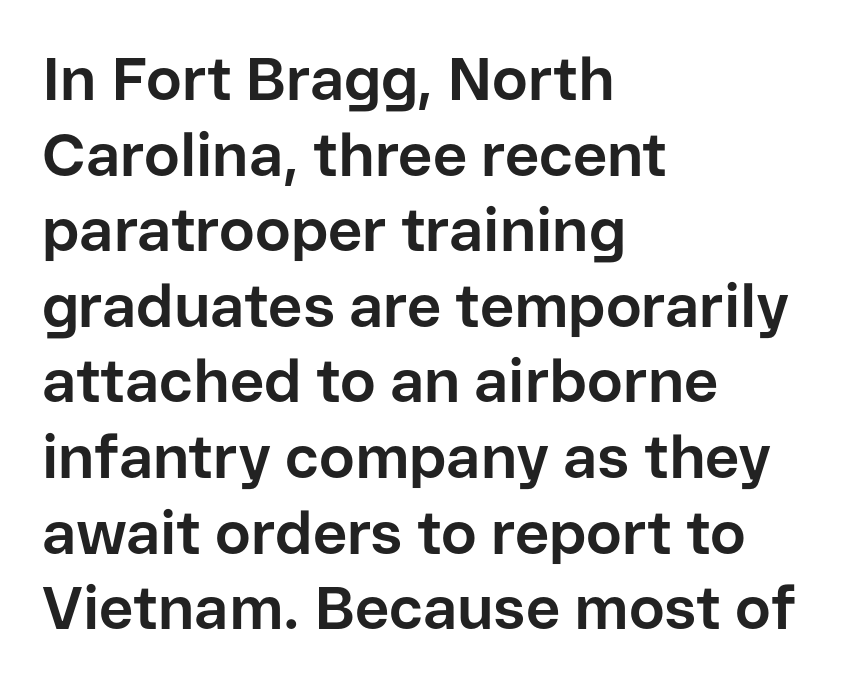
Q: Is the text bold? A: Yes.
Q: Is the text italic (slanted)? A: No, it is upright.
Q: Is the typeface a serif or a sans-serif typeface? A: Sans-serif.
Q: Is the text underlined? A: No.
Q: How is the paragraph aligned? A: Left-aligned.
Q: Is the spacing between letters normal or unusually wide? A: Normal.
Q: Is the spacing between lines tight, normal or loose? A: Normal.
Q: Width (condensed, normal, or wide)? A: Normal.
Q: Stroke contrast? A: Low.
Q: x-height? A: Medium.
Q: Monospaced? A: No.
